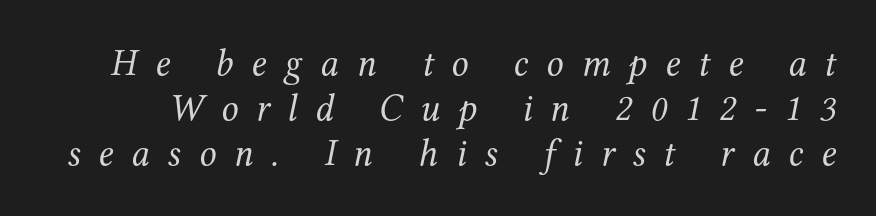
Nothing heavy about these letters — not bold at all. Style check: oblique. The glyphs are unaccompanied by any horizontal stroke below them. The letters are spread apart with noticeably loose tracking.
